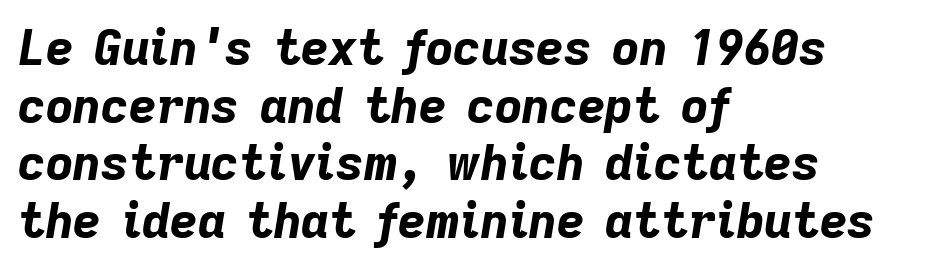
Descender tails drop into unmarked territory. Proportional: the letters do not fall into vertical columns. This sample is left-justified, so line endings fall wherever the words run out. Students, note that the glyphs here touch the page at normal intervals. Bold? Absolutely — the strokes are thick and heavy.
